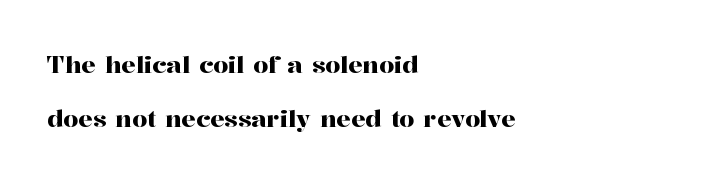
{"italic": "no", "underline": "no", "align": "left", "line_spacing": "loose", "line_spacing_ratio": 2.23, "letter_spacing": "normal", "letter_spacing_em": 0.0, "glyph_px": 24}
